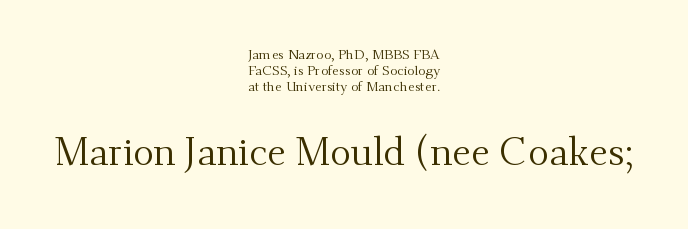
Old-style or modern, the face here clearly has serifs. A centered setting, common on invitations and titles, is used for this passage. Each new line begins almost immediately beneath the previous one. Honestly, there is no underline to notice here at all.
